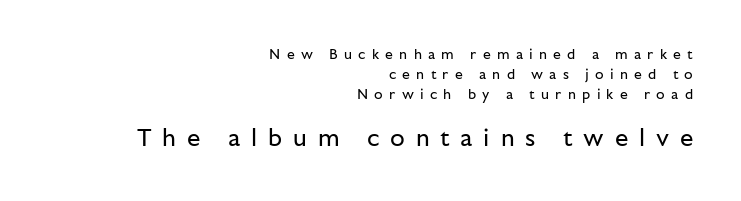
The face used here is rendered with a markedly widened letterfit. Size hierarchy here favors the trailing block over the leading one. Bare-footed words on every line. Vertical stems look standard width or narrower in stroke.
